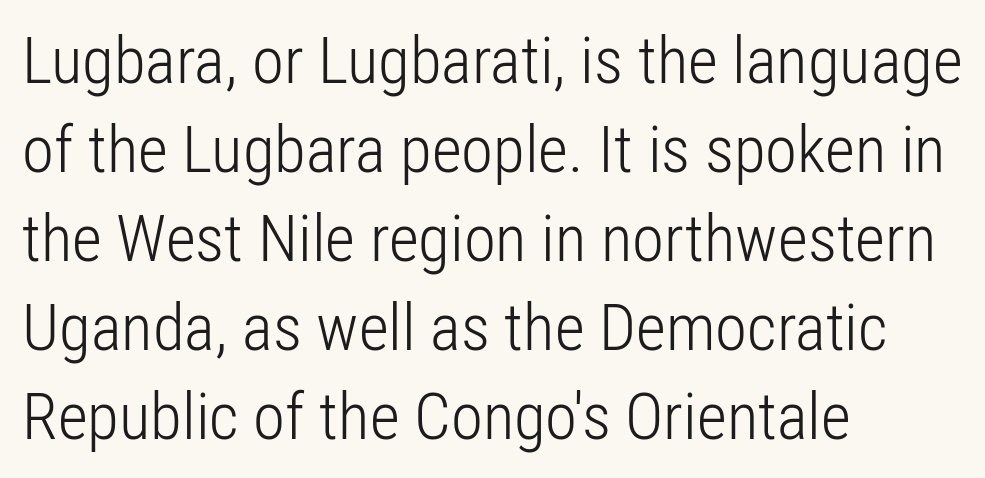
Q: Is the text bold? A: No.
Q: Is the text italic (slanted)? A: No, it is upright.
Q: Is the typeface a serif or a sans-serif typeface? A: Sans-serif.
Q: Is the text underlined? A: No.
Q: How is the paragraph aligned? A: Left-aligned.
Q: Is the spacing between letters normal or unusually wide? A: Normal.
Q: Is the spacing between lines tight, normal or loose? A: Normal.
Q: Width (condensed, normal, or wide)? A: Condensed.
Q: Stroke contrast? A: Low.
Q: x-height? A: Medium.
Q: Monospaced? A: No.
